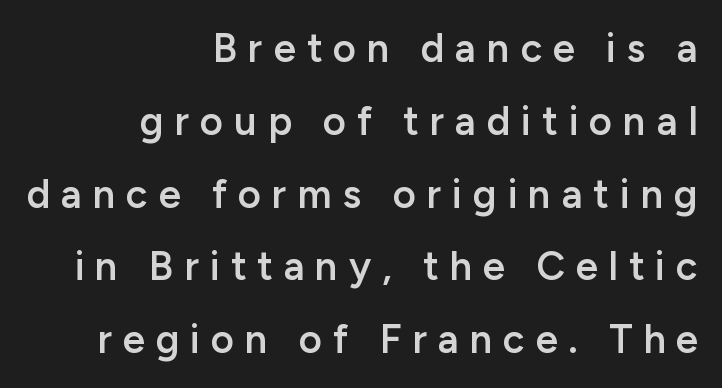
Observe the absence of serifs on each vertical stroke in this sample. When letters stand straight like this, we call the style roman or upright. Spacing between characters has been opened up far beyond the box default. The area under the type is left untouched. Typeset ragged left — the right edge is the straight one. Note the varied advance widths — an 'i' is clearly narrower than an 'm'.
